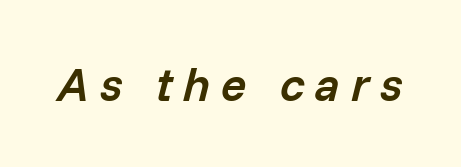
Slanted lettering throughout. Check under the words: just untouched page. Here the designer chose a conventional face with non-uniform glyph widths. Letter spacing: wide.
